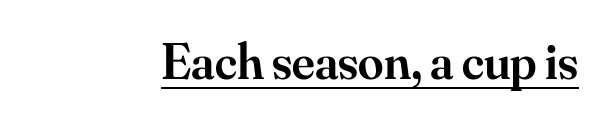
Summary of weight: moderately heavy, a semibold. Little horizontal feet cap the strokes, marking this as serif type. Think of a printed novel: that variable character pitch is what you see here. Does a line run under the words? Yes, clearly. This is the regular roman posture of the typeface. Words appear dense and cohesive because spacing is normal.
